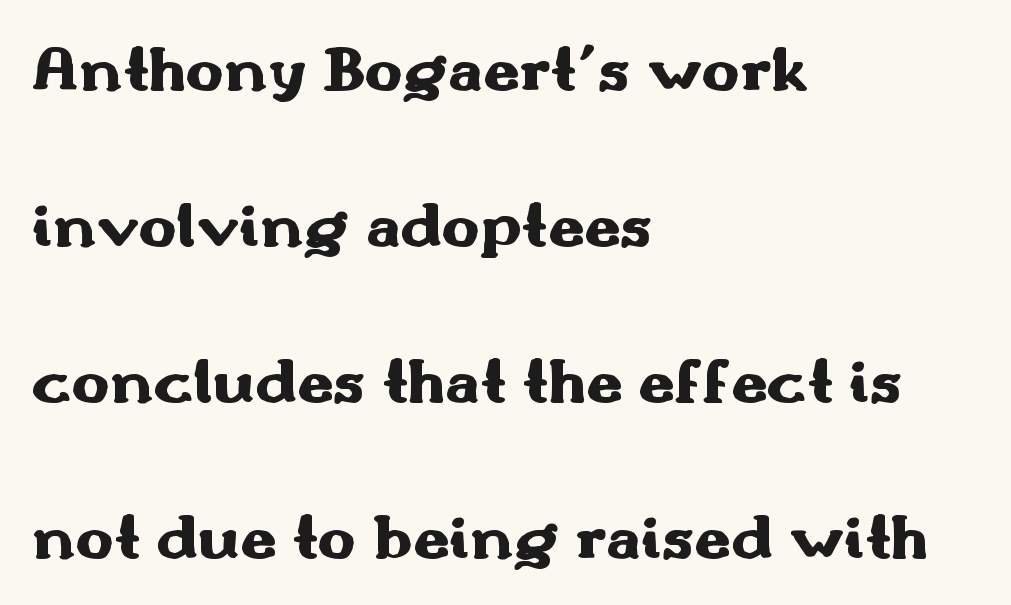
The area under the type is left untouched. Is there much room between lines? Yes — plenty of vertical air separates them. Rendered with straight, roman letterforms. Note the varied advance widths — an 'i' is clearly narrower than an 'm'. Spacing between characters is what you'd get straight out of the box.
